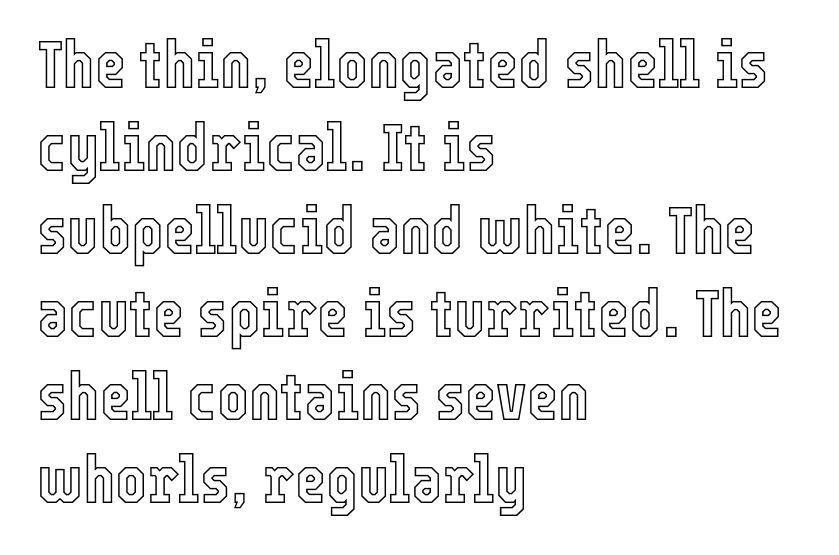
{"italic": "no", "width": "condensed", "x_height": "medium", "monospaced": "no", "underline": "no", "align": "left", "line_spacing_ratio": 1.24, "letter_spacing": "normal", "letter_spacing_em": 0.0, "glyph_px": 67}
